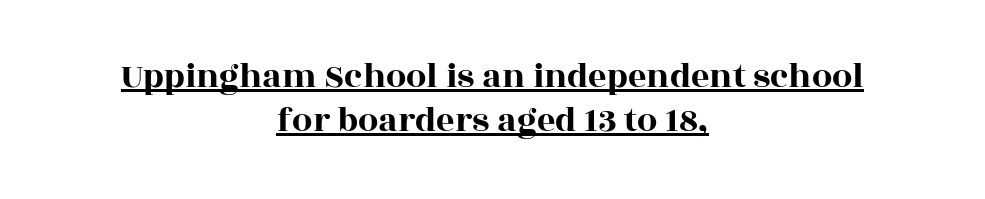
Q: Is the text italic (slanted)? A: No, it is upright.
Q: Is the typeface a serif or a sans-serif typeface? A: Serif.
Q: Is the text underlined? A: Yes.
Q: How is the paragraph aligned? A: Centered.
Q: Is the spacing between letters normal or unusually wide? A: Normal.
Q: Width (condensed, normal, or wide)? A: Wide.
Q: x-height? A: Large.
Q: Monospaced? A: No.
